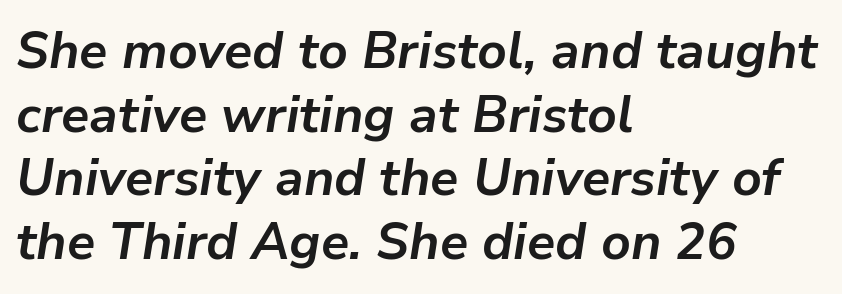
{"italic": "yes", "lean": "right", "slant_degrees": 9, "bold": "yes", "weight": "bold", "width": "normal", "stroke_contrast": "low", "x_height": "medium", "monospaced": "no", "underline": "no", "align": "left", "line_spacing": "normal", "line_spacing_ratio": 1.25, "letter_spacing": "normal", "letter_spacing_em": 0.0, "glyph_px": 51}
